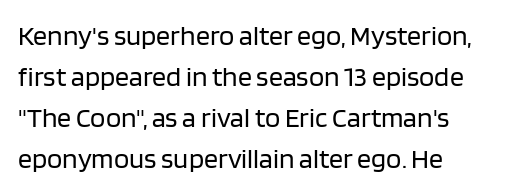
Q: Is the text bold? A: No.
Q: Is the text italic (slanted)? A: No, it is upright.
Q: Is the typeface a serif or a sans-serif typeface? A: Sans-serif.
Q: Is the text underlined? A: No.
Q: How is the paragraph aligned? A: Left-aligned.
Q: Is the spacing between letters normal or unusually wide? A: Normal.
Q: Is the spacing between lines tight, normal or loose? A: Normal.
Q: Width (condensed, normal, or wide)? A: Normal.
Q: Stroke contrast? A: Low.
Q: x-height? A: Large.
Q: Monospaced? A: No.
